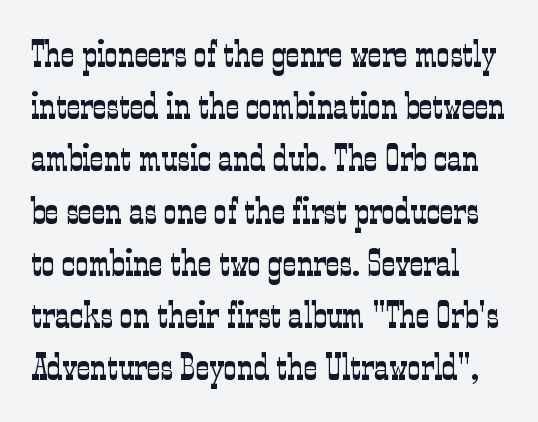
Nobody touched the tracking dial on this one. Does the lettering tilt? It doesn't — this is upright. Check where the strokes stop: tiny serifs finish them off. The block of text has a typical density, with ordinary space between rows. Heft: none added — not bold.
